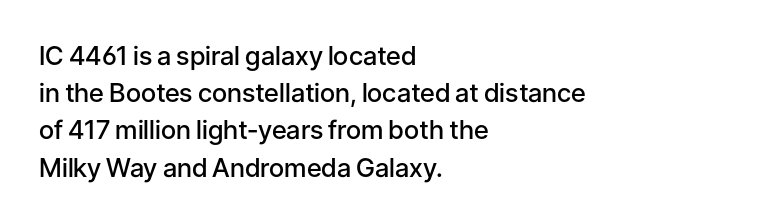
The image shows 26 px text type, upright; set left-aligned, normal line spacing (1.43x), normal letter spacing, not underlined.
